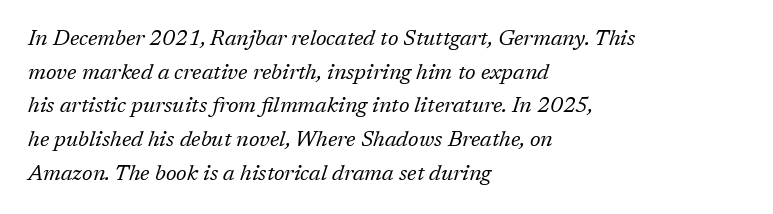
The image shows 22 px text type, italic (leaning right); set left-aligned, normal line spacing (1.53x), normal letter spacing, not underlined.
